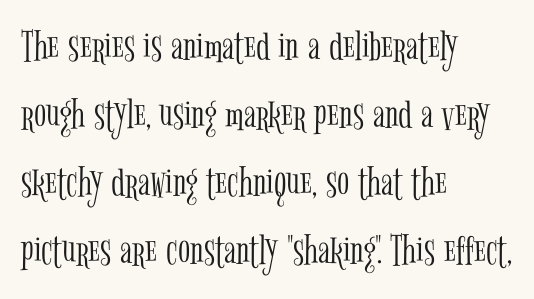
{"serif": "yes", "italic": "no", "bold": "no", "weight": "light", "width": "condensed", "stroke_contrast": "low", "x_height": "medium", "monospaced": "no", "underline": "no", "align": "left", "line_spacing": "normal", "line_spacing_ratio": 1.51, "letter_spacing": "normal", "letter_spacing_em": 0.0, "glyph_px": 45}
